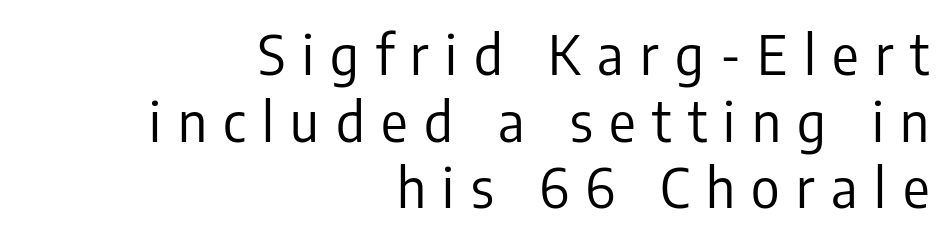
The image shows 55 px regular-weight, condensed sans-serif type, upright; set right-aligned, line spacing 1.21x, unusually wide letter spacing (+0.3 em), not underlined; low stroke contrast and a medium x-height.
